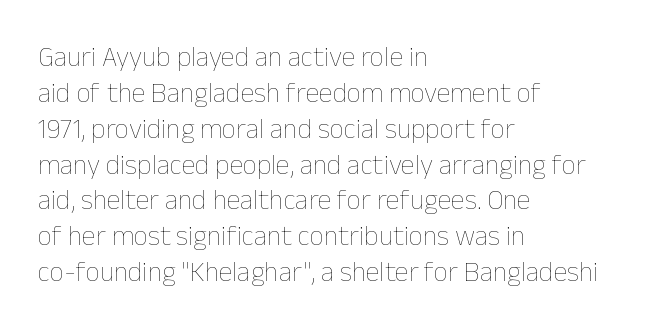
{"italic": "no", "bold": "no", "weight": "thin", "width": "normal", "stroke_contrast": "low", "x_height": "medium", "monospaced": "no", "underline": "no", "align": "left", "line_spacing": "normal", "line_spacing_ratio": 1.28, "letter_spacing": "normal", "letter_spacing_em": 0.0, "glyph_px": 28}
